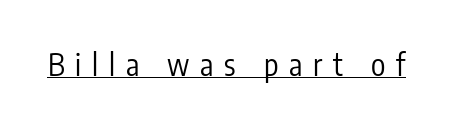
{"serif": "no", "italic": "no", "bold": "no", "weight": "regular", "width": "condensed", "stroke_contrast": "low", "x_height": "medium", "monospaced": "no", "underline": "yes", "letter_spacing": "wide", "letter_spacing_em": 0.36, "glyph_px": 30}
